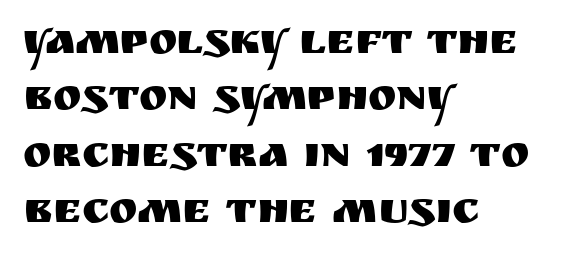
{"serif": "no", "italic": "no", "width": "normal", "stroke_contrast": "medium", "x_height": "large", "monospaced": "no", "underline": "no", "align": "left", "line_spacing": "normal", "line_spacing_ratio": 1.31, "letter_spacing": "normal", "letter_spacing_em": 0.0, "glyph_px": 43}
